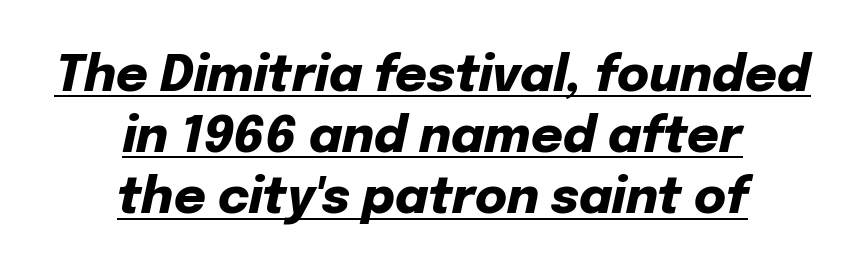
Q: Is the text bold? A: Yes.
Q: Is the text italic (slanted)? A: Yes, it leans right by about 12 degrees.
Q: Is the text underlined? A: Yes.
Q: How is the paragraph aligned? A: Centered.
Q: Is the spacing between letters normal or unusually wide? A: Normal.
Q: Is the spacing between lines tight, normal or loose? A: Normal.
Q: Width (condensed, normal, or wide)? A: Normal.
Q: Stroke contrast? A: Low.
Q: x-height? A: Medium.
Q: Monospaced? A: No.
